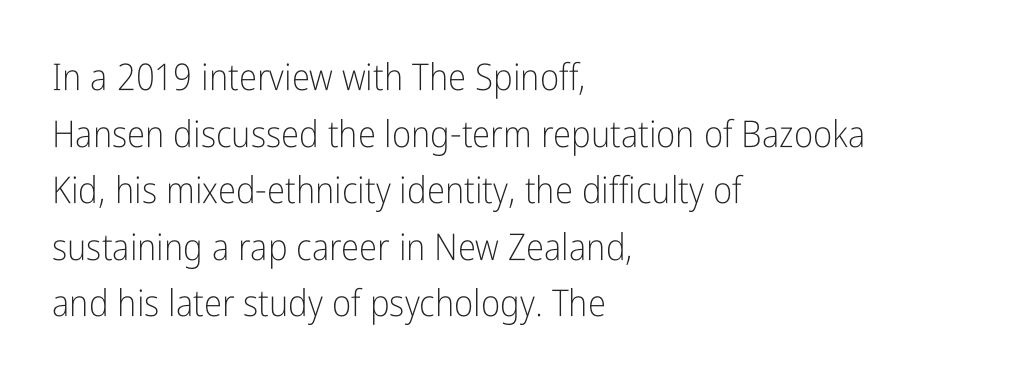
The image shows 37 px light, condensed sans-serif type, upright; set left-aligned, normal line spacing (1.53x), normal letter spacing, not underlined; low stroke contrast and a medium x-height.
